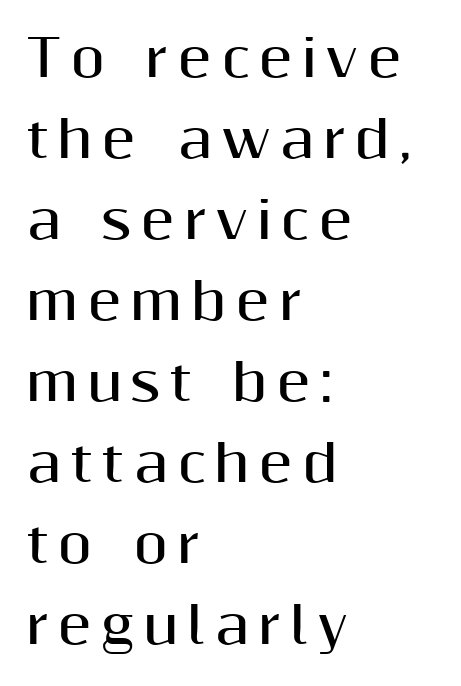
{"serif": "no", "italic": "no", "bold": "yes", "weight": "bold", "width": "normal", "stroke_contrast": "medium", "x_height": "medium", "monospaced": "no", "underline": "no", "align": "left", "line_spacing": "normal", "line_spacing_ratio": 1.62, "glyph_px": 50}
